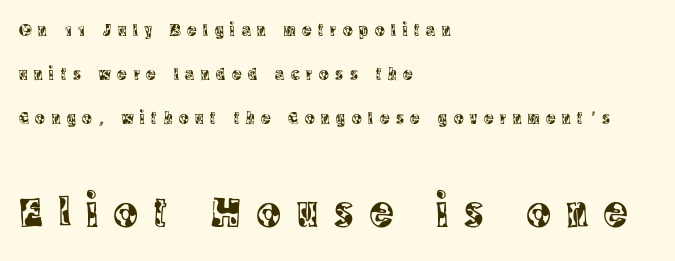
{"serif": "yes", "italic": "no", "width": "condensed", "x_height": "large", "monospaced": "no", "underline": "no", "align": "left", "line_spacing": "loose", "line_spacing_ratio": 2.45, "letter_spacing": "wide", "letter_spacing_em": 0.37, "larger_block": "second", "size_ratio": 2.44, "glyph_px": 44}
